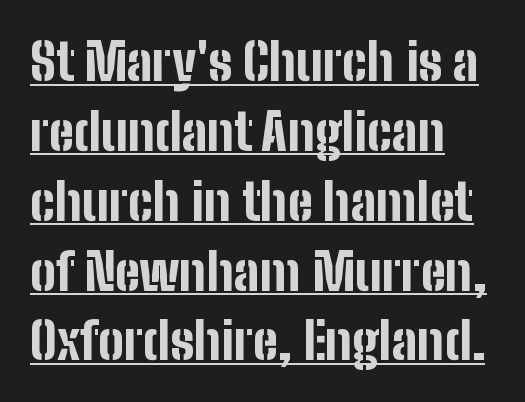
Q: Is the text bold? A: Yes.
Q: Is the text italic (slanted)? A: No, it is upright.
Q: Is the typeface a serif or a sans-serif typeface? A: Sans-serif.
Q: Is the text underlined? A: Yes.
Q: How is the paragraph aligned? A: Left-aligned.
Q: Is the spacing between letters normal or unusually wide? A: Normal.
Q: Is the spacing between lines tight, normal or loose? A: Normal.
Q: Width (condensed, normal, or wide)? A: Condensed.
Q: Stroke contrast? A: Low.
Q: x-height? A: Medium.
Q: Monospaced? A: No.
